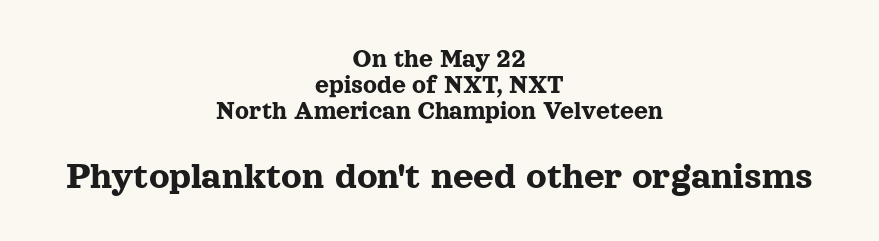
Q: Is the text italic (slanted)? A: No, it is upright.
Q: Is the typeface a serif or a sans-serif typeface? A: Serif.
Q: Is the text underlined? A: No.
Q: How is the paragraph aligned? A: Centered.
Q: Is the spacing between letters normal or unusually wide? A: Normal.
Q: Is the spacing between lines tight, normal or loose? A: Tight.
Q: Which block of text is set in a larger size, the first (top) or the second (bottom)? A: The second (bottom) one.
Q: Width (condensed, normal, or wide)? A: Normal.
Q: x-height? A: Medium.
Q: Monospaced? A: No.
